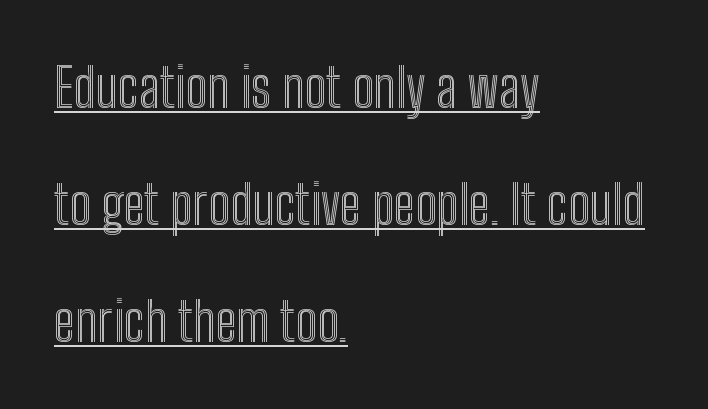
This block would shrink considerably if given ordinary leading; it's expanded now. Do the characters align in a grid? No, the font is proportional. How are the letters spaced? Ordinarily, with no added tracking. You can see a thin bar hugging the bottom of the glyphs. Horizontally, the lines are justified to the leading edge only.
